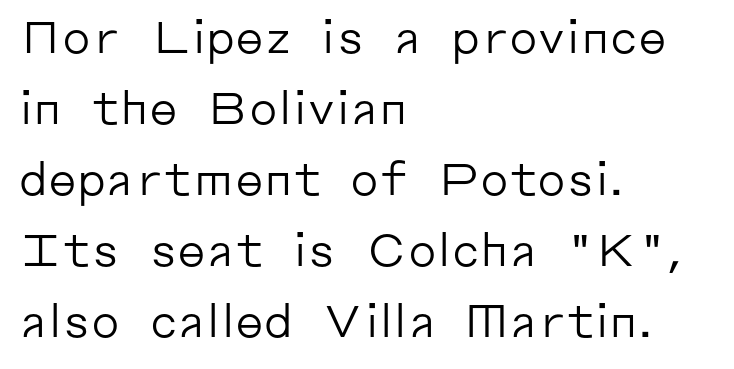
The image shows 45 px regular-weight sans-serif type, upright; set left-aligned, normal line spacing (1.58x), normal letter spacing, not underlined; low stroke contrast and a medium x-height.
